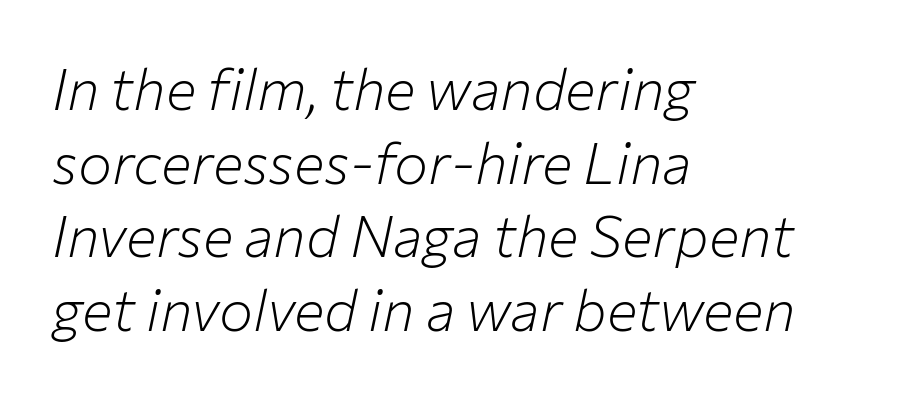
Horizontal alignment here is leftward, the default for most running prose. Would a proofreader flag this as italicized? Yes. Check the space under the baseline: it is left empty. The vertical gap from one line to the next is medium.
